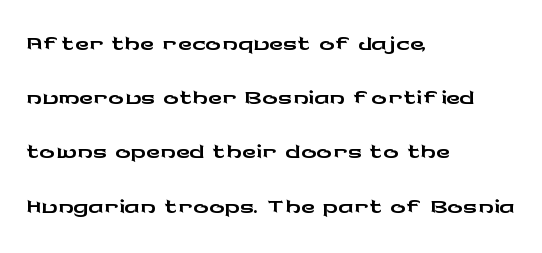
Successive baselines arrive at the customary interval. The letters advance in unequal steps, a hallmark of proportional type. The rendering keeps characters at their native spacing. Check under the words: just untouched page.
